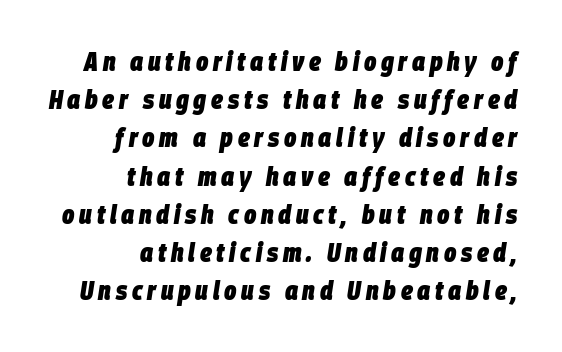
{"italic": "yes", "lean": "right", "slant_degrees": 9, "bold": "yes", "underline": "no", "align": "right", "line_spacing": "normal", "line_spacing_ratio": 1.47, "glyph_px": 26}
